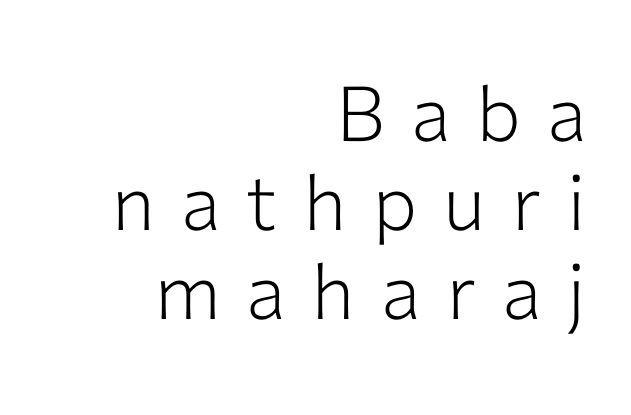
Q: Is the text bold? A: No.
Q: Is the text italic (slanted)? A: No, it is upright.
Q: Is the typeface a serif or a sans-serif typeface? A: Sans-serif.
Q: Is the text underlined? A: No.
Q: How is the paragraph aligned? A: Right-aligned.
Q: Is the spacing between letters normal or unusually wide? A: Unusually wide.
Q: Width (condensed, normal, or wide)? A: Normal.
Q: Stroke contrast? A: Low.
Q: x-height? A: Medium.
Q: Monospaced? A: No.
